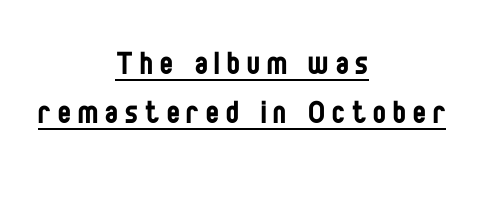
These lines are rendered in a variable-pitch font. The lettering stays uniformly vertical, giving the passage a roman look. A light-to-regular cut is what we see here. The rendering shows plain stroke endings on the letterforms — a sans-serif design. The leading is moderate, giving the passage an even texture. These lines are centered, leaving both edges ragged.
